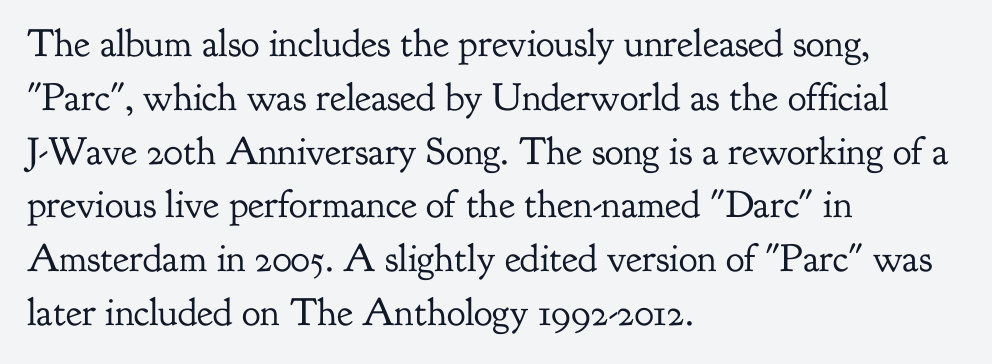
{"serif": "yes", "italic": "no", "bold": "no", "weight": "regular", "width": "normal", "stroke_contrast": "low", "x_height": "small", "monospaced": "no", "underline": "no", "align": "left", "line_spacing": "normal", "line_spacing_ratio": 1.38, "letter_spacing": "normal", "letter_spacing_em": 0.0, "glyph_px": 39}
